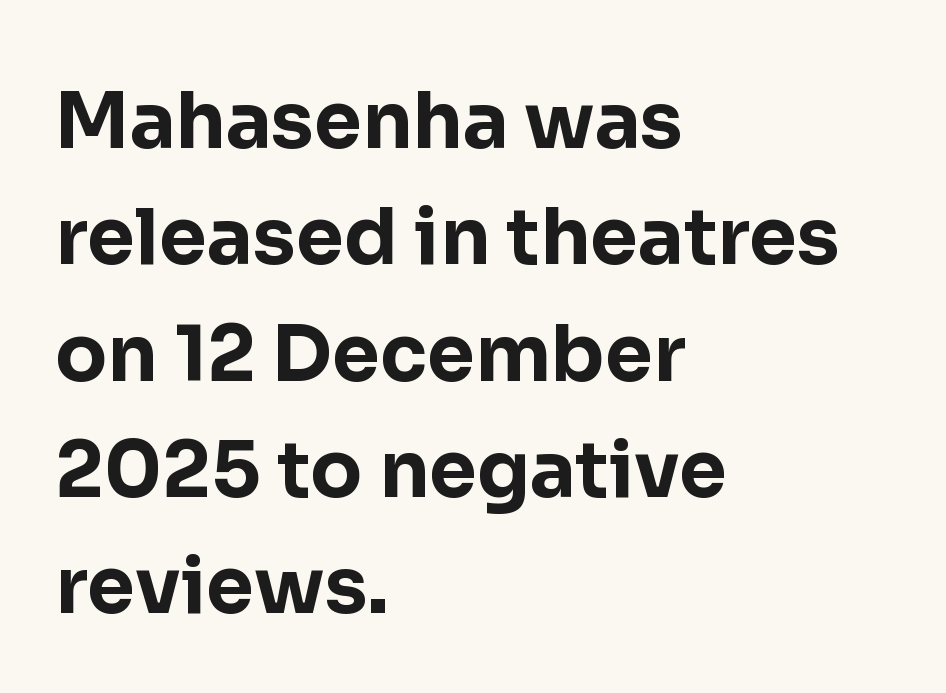
The text block is weighted toward the left margin, trailing off unevenly rightward. The specimen reads as upright at a glance. Standard letterfit; no display-style spreading of the glyphs. Compared with an ordinary text face, these strokes are far heavier — a full bold.
